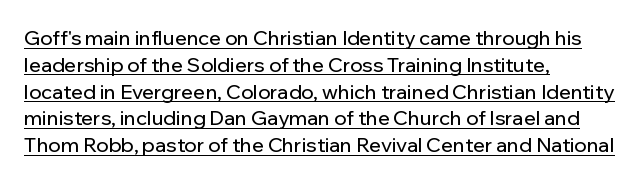
Tall strokes in this sample are plumb rather than angled. If you drew a ruler down the left edge, every line would touch it. Short note: letters normally spaced. Evenly set lines give the paragraph a standard silhouette. You can see a thin bar hugging the bottom of the glyphs.
